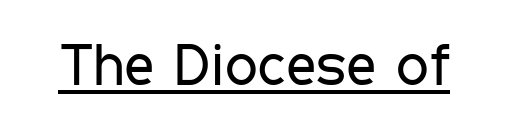
Q: Is the text bold? A: No.
Q: Is the text italic (slanted)? A: No, it is upright.
Q: Is the typeface a serif or a sans-serif typeface? A: Sans-serif.
Q: Is the text underlined? A: Yes.
Q: Is the spacing between letters normal or unusually wide? A: Normal.
Q: Width (condensed, normal, or wide)? A: Condensed.
Q: Stroke contrast? A: Low.
Q: x-height? A: Medium.
Q: Monospaced? A: No.
